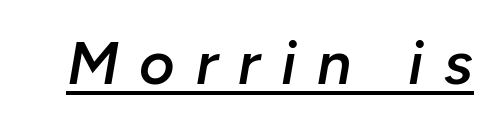
Q: Is the text bold? A: Semi-bold.
Q: Is the text italic (slanted)? A: Yes, it leans right by about 10 degrees.
Q: Is the text underlined? A: Yes.
Q: Is the spacing between letters normal or unusually wide? A: Unusually wide.
Q: Width (condensed, normal, or wide)? A: Normal.
Q: Stroke contrast? A: Low.
Q: x-height? A: Medium.
Q: Monospaced? A: No.
